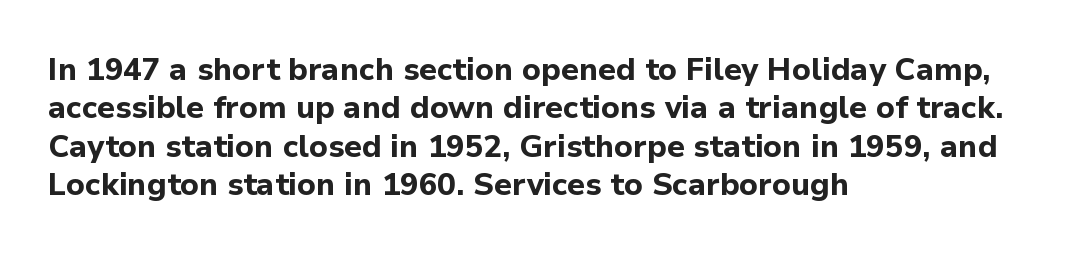
Inter-character spacing is left at the font's built-in metrics. This sample has the flowing, uneven cadence of proportional lettering. The specimen omits any rule beneath the text block's lines. This rendering employs a face without finishing strokes, i.e., a sans-serif.
